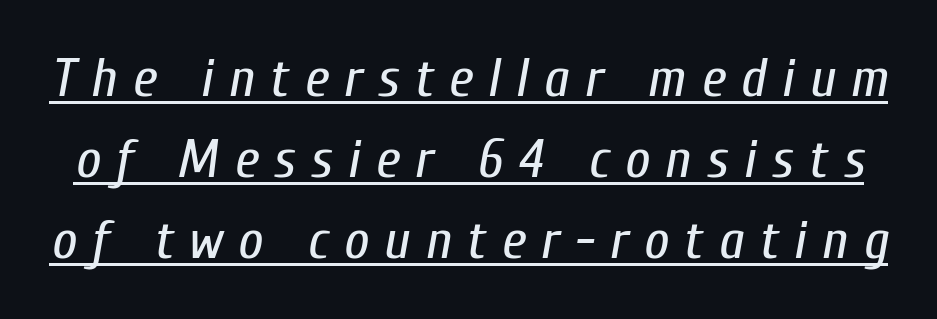
Q: Is the text bold? A: No.
Q: Is the text italic (slanted)? A: Yes, it leans right by about 10 degrees.
Q: Is the text underlined? A: Yes.
Q: Is the spacing between letters normal or unusually wide? A: Unusually wide.
Q: Is the spacing between lines tight, normal or loose? A: Normal.
Q: Width (condensed, normal, or wide)? A: Condensed.
Q: Stroke contrast? A: Low.
Q: x-height? A: Medium.
Q: Monospaced? A: No.
